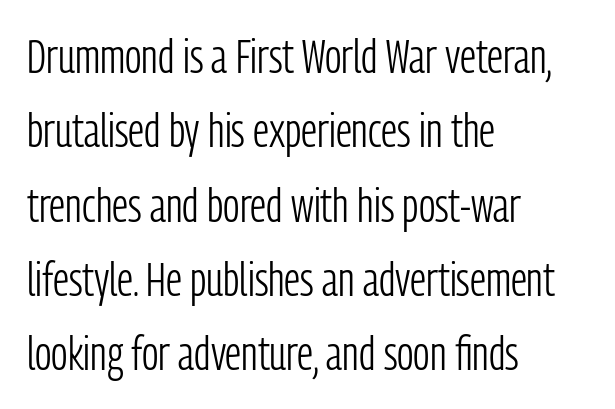
Q: Is the text bold? A: No.
Q: Is the text italic (slanted)? A: No, it is upright.
Q: Is the typeface a serif or a sans-serif typeface? A: Sans-serif.
Q: Is the text underlined? A: No.
Q: How is the paragraph aligned? A: Left-aligned.
Q: Is the spacing between letters normal or unusually wide? A: Normal.
Q: Is the spacing between lines tight, normal or loose? A: Normal.
Q: Width (condensed, normal, or wide)? A: Condensed.
Q: Stroke contrast? A: Low.
Q: x-height? A: Medium.
Q: Monospaced? A: No.
